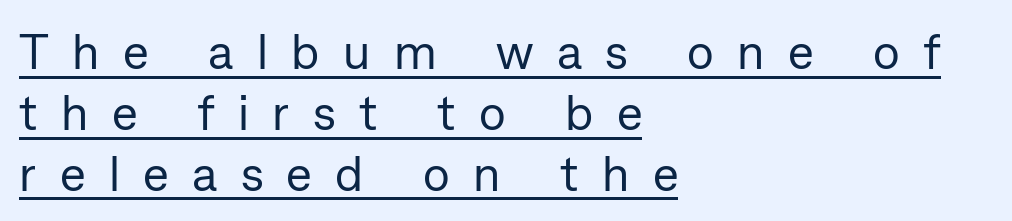
Q: Is the text bold? A: No.
Q: Is the text italic (slanted)? A: No, it is upright.
Q: Is the typeface a serif or a sans-serif typeface? A: Sans-serif.
Q: Is the text underlined? A: Yes.
Q: How is the paragraph aligned? A: Left-aligned.
Q: Is the spacing between letters normal or unusually wide? A: Unusually wide.
Q: Width (condensed, normal, or wide)? A: Normal.
Q: Stroke contrast? A: Low.
Q: x-height? A: Medium.
Q: Monospaced? A: No.
